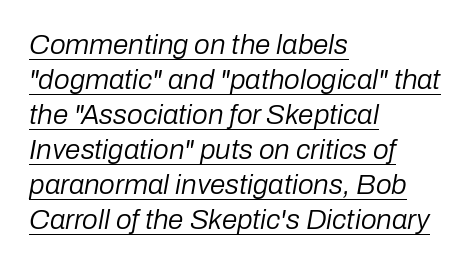
Q: Is the text bold? A: No.
Q: Is the text italic (slanted)? A: Yes, it leans right by about 10 degrees.
Q: Is the text underlined? A: Yes.
Q: How is the paragraph aligned? A: Left-aligned.
Q: Is the spacing between letters normal or unusually wide? A: Normal.
Q: Is the spacing between lines tight, normal or loose? A: Normal.
Q: Width (condensed, normal, or wide)? A: Normal.
Q: Stroke contrast? A: Low.
Q: x-height? A: Medium.
Q: Monospaced? A: No.
